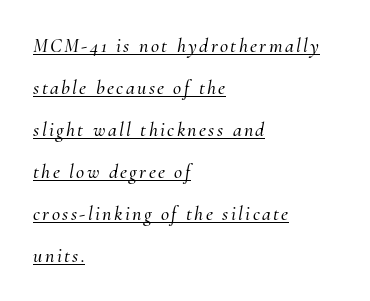
The image shows 20 px text type, italic (leaning right); set left-aligned, loose line spacing (2.1x), underlined.
